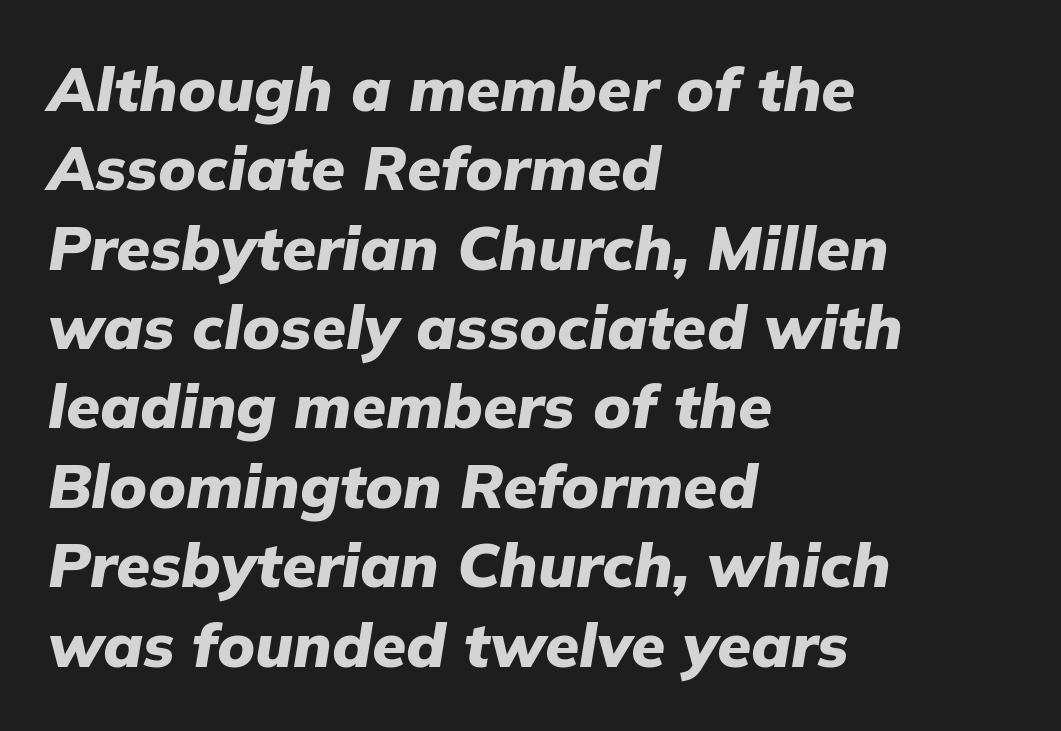
{"italic": "yes", "lean": "right", "slant_degrees": 9, "bold": "yes", "weight": "heavy", "width": "normal", "stroke_contrast": "low", "x_height": "medium", "monospaced": "no", "underline": "no", "align": "left", "line_spacing": "normal", "line_spacing_ratio": 1.28, "letter_spacing": "normal", "letter_spacing_em": 0.0, "glyph_px": 62}
